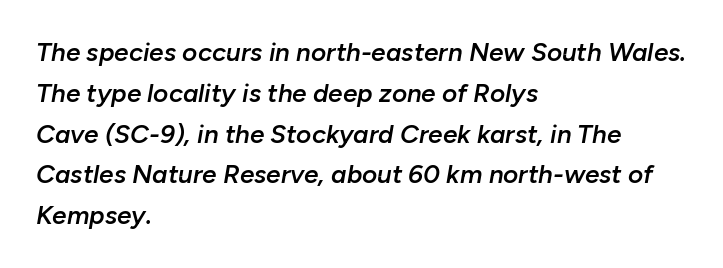
The image shows 26 px text type, italic (leaning right); set left-aligned, normal line spacing (1.57x), normal letter spacing, not underlined.
